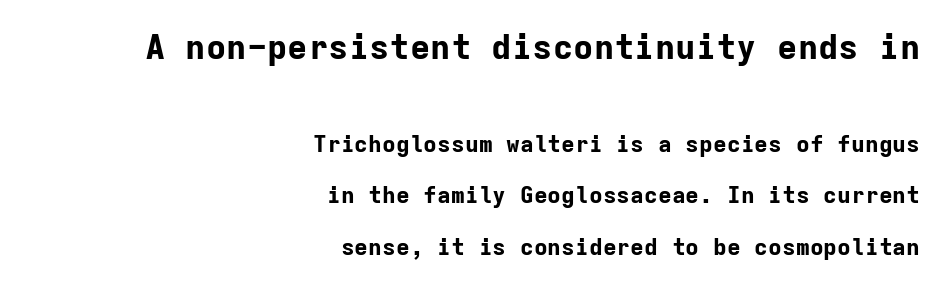
Q: Is the text bold? A: Yes.
Q: Is the text italic (slanted)? A: No, it is upright.
Q: Is the typeface a serif or a sans-serif typeface? A: Sans-serif.
Q: Is the text underlined? A: No.
Q: How is the paragraph aligned? A: Right-aligned.
Q: Is the spacing between letters normal or unusually wide? A: Normal.
Q: Is the spacing between lines tight, normal or loose? A: Loose.
Q: Which block of text is set in a larger size, the first (top) or the second (bottom)? A: The first (top) one.
Q: Width (condensed, normal, or wide)? A: Normal.
Q: Stroke contrast? A: Low.
Q: x-height? A: Medium.
Q: Monospaced? A: Yes.
